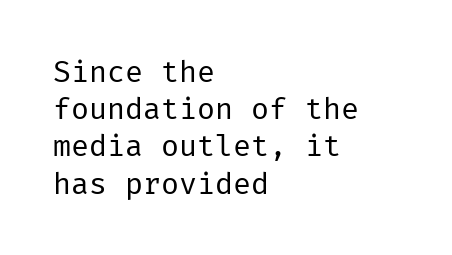
Caption: multi-line text, flush left, ragged right. You can tell it's not italic because the verticals are truly vertical. Nobody touched the tracking dial on this one. Unbolded letterforms with no extra heft. The type family on display is of the sans-serif kind.
